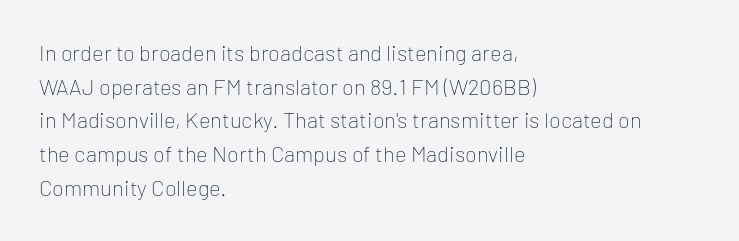
Q: Is the text bold? A: No.
Q: Is the text italic (slanted)? A: No, it is upright.
Q: Is the text underlined? A: No.
Q: How is the paragraph aligned? A: Left-aligned.
Q: Is the spacing between letters normal or unusually wide? A: Normal.
Q: Is the spacing between lines tight, normal or loose? A: Normal.
